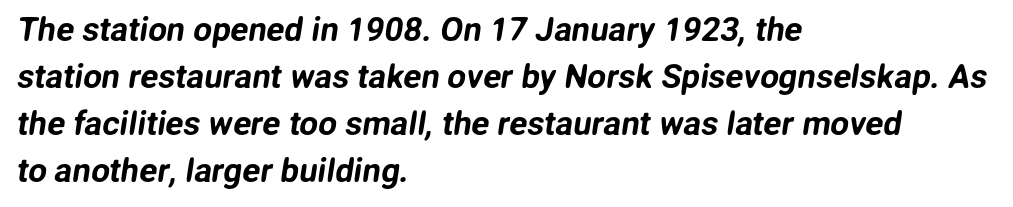
Line spacing here is normal. Is this a fixed-width face? No — the glyphs have proportional, varying widths. The space directly below the letters is spotless. Each word holds together tightly as a unit, with standard inter-letter gaps. The lines are quadded left.
